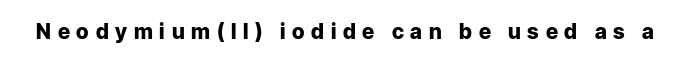
The image shows 21 px bold type, upright; set unusually wide letter spacing (+0.32 em), not underlined.
